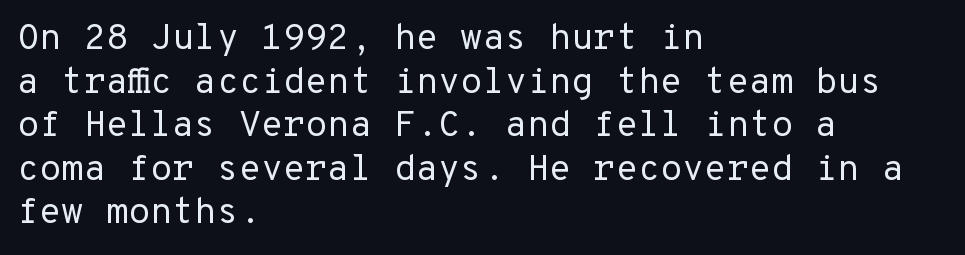
Q: Is the text bold? A: No.
Q: Is the text italic (slanted)? A: No, it is upright.
Q: Is the typeface a serif or a sans-serif typeface? A: Sans-serif.
Q: Is the text underlined? A: No.
Q: How is the paragraph aligned? A: Left-aligned.
Q: Is the spacing between letters normal or unusually wide? A: Normal.
Q: Width (condensed, normal, or wide)? A: Normal.
Q: Stroke contrast? A: Low.
Q: x-height? A: Medium.
Q: Monospaced? A: Yes.
